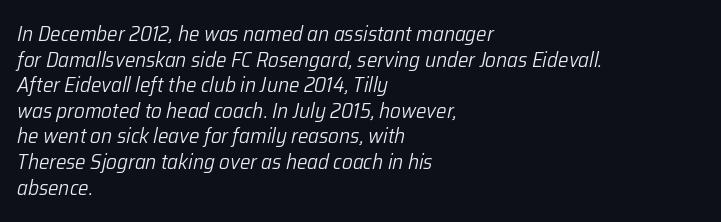
{"italic": "yes", "lean": "right", "slant_degrees": 12, "bold": "no", "underline": "no", "align": "left", "line_spacing_ratio": 1.22, "letter_spacing": "normal", "letter_spacing_em": 0.0, "glyph_px": 21}
